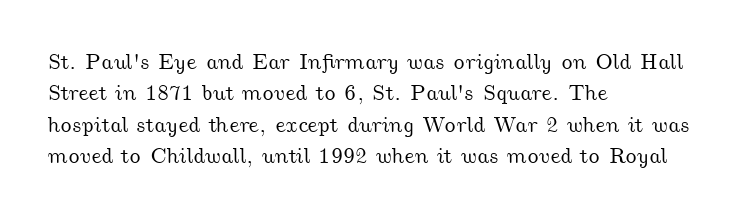
Q: Is the text underlined? A: No.
Q: How is the paragraph aligned? A: Left-aligned.
Q: Is the spacing between letters normal or unusually wide? A: Normal.
Q: Is the spacing between lines tight, normal or loose? A: Normal.
